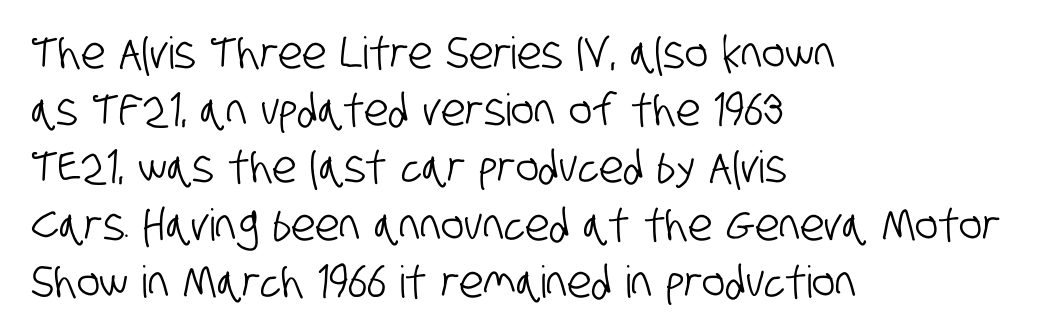
The type family on display is of the sans-serif kind. Observe the ordinary spacing: letters are neighbours, not strangers. The leading is moderate, giving the passage an even texture. Lines of text with bare space underneath. This sample is left-justified, so line endings fall wherever the words run out. This sample has the flowing, uneven cadence of proportional lettering.
